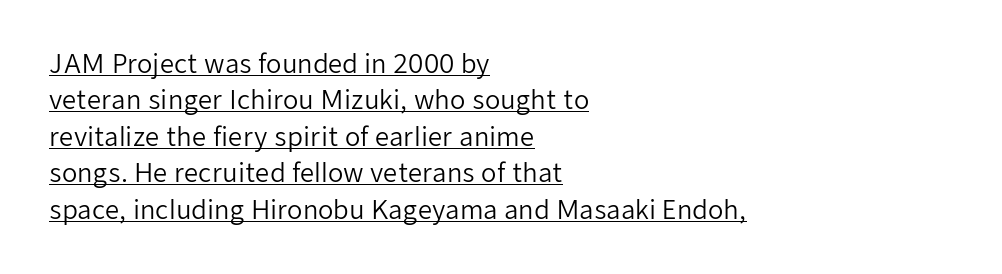
The image shows 25 px text type, upright; set left-aligned, normal line spacing (1.46x), normal letter spacing, underlined.
